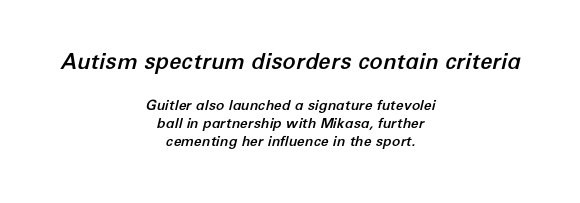
The image shows 22 px text type, italic (leaning right); set centered, normal line spacing (1.29x), normal letter spacing, not underlined; the first (top) block is 1.57x larger.
